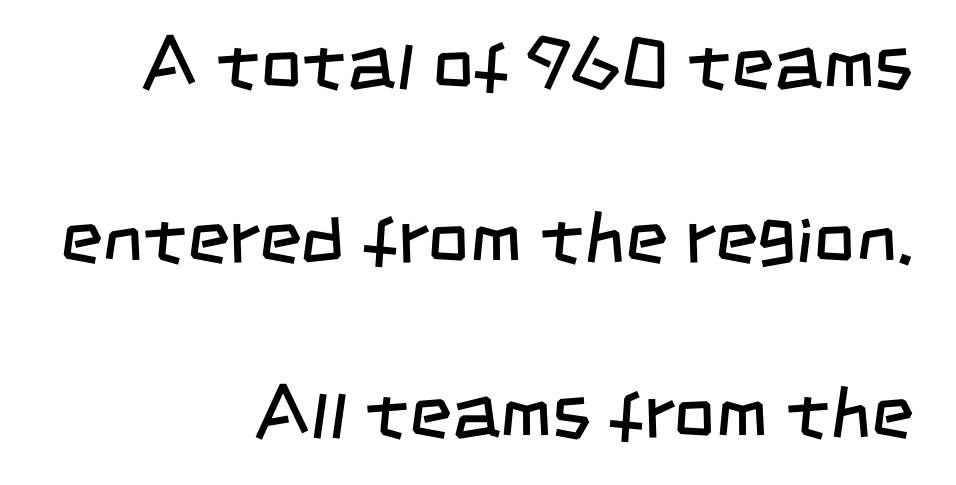
{"serif": "no", "bold": "no", "weight": "regular", "width": "condensed", "stroke_contrast": "low", "x_height": "large", "monospaced": "no", "underline": "no", "align": "right", "line_spacing": "loose", "line_spacing_ratio": 2.39, "letter_spacing": "normal", "letter_spacing_em": 0.0, "glyph_px": 73}
